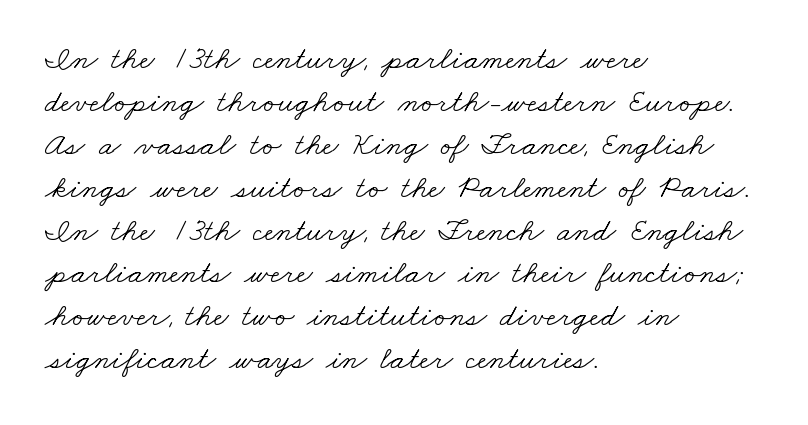
Casual observation: everything's shoved over to the left. The passage shown is not bold in any degree. Is the letter spacing exaggerated? No — it looks like the ordinary default. Does the leading feel generous? No, just average.
